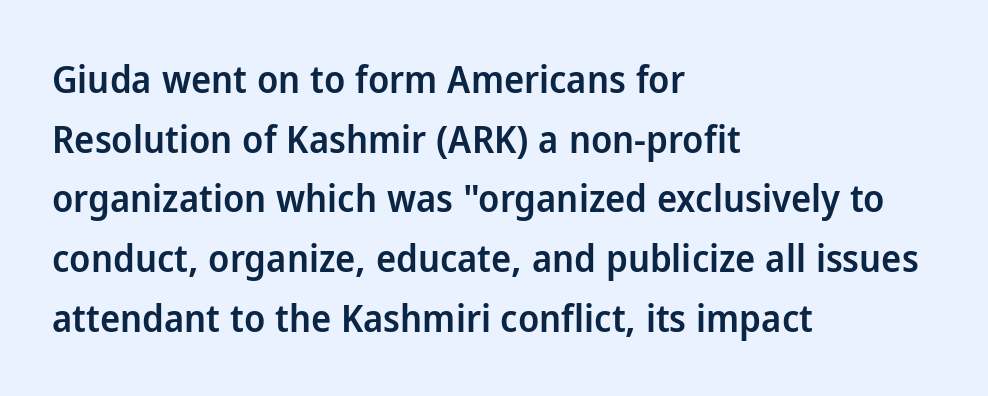
{"serif": "no", "italic": "no", "bold": "semi", "weight": "semibold", "width": "normal", "stroke_contrast": "low", "x_height": "medium", "monospaced": "no", "underline": "no", "align": "left", "line_spacing": "normal", "line_spacing_ratio": 1.57, "letter_spacing": "normal", "letter_spacing_em": 0.0, "glyph_px": 38}
